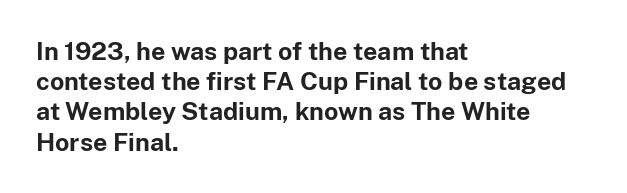
The image shows 25 px bold type, upright; set left-aligned, line spacing 1.21x, normal letter spacing, not underlined.
